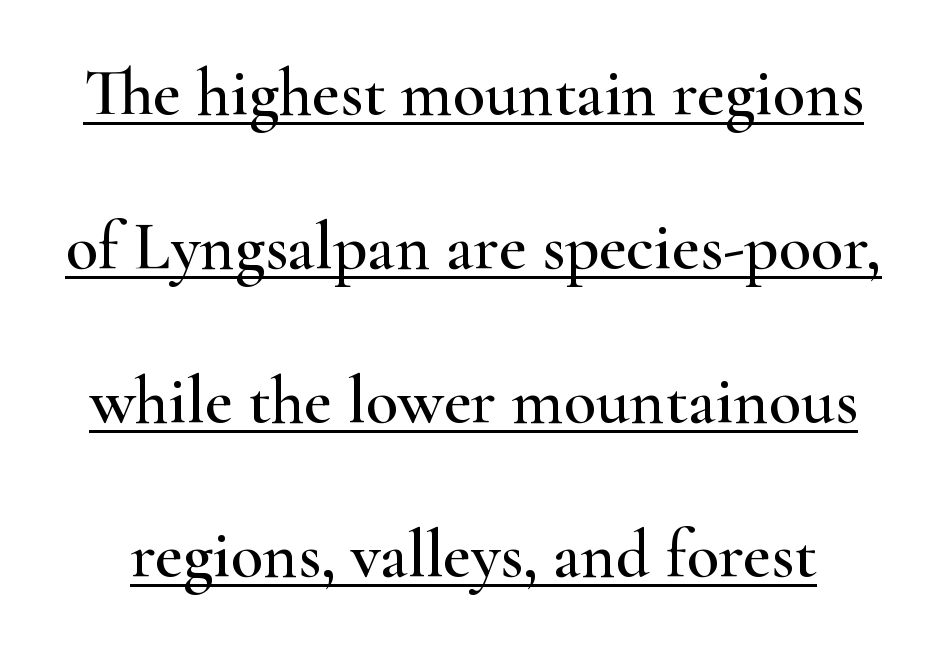
{"serif": "yes", "italic": "no", "width": "wide", "stroke_contrast": "high", "x_height": "small", "monospaced": "no", "underline": "yes", "line_spacing": "loose", "line_spacing_ratio": 2.3, "letter_spacing": "normal", "letter_spacing_em": 0.0, "glyph_px": 67}
